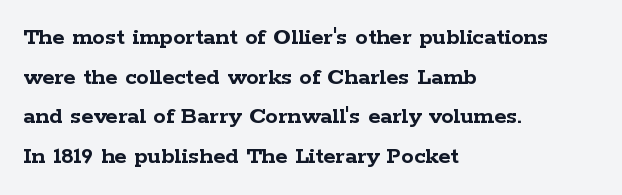
Q: Is the text bold? A: Yes.
Q: Is the text italic (slanted)? A: No, it is upright.
Q: Is the text underlined? A: No.
Q: How is the paragraph aligned? A: Left-aligned.
Q: Is the spacing between letters normal or unusually wide? A: Normal.
Q: Is the spacing between lines tight, normal or loose? A: Normal.
